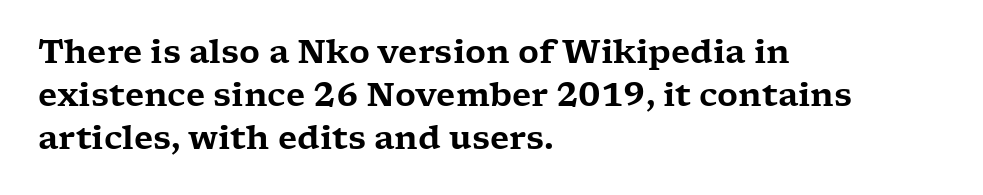
{"serif": "yes", "italic": "no", "width": "wide", "stroke_contrast": "low", "x_height": "medium", "monospaced": "no", "underline": "no", "align": "left", "line_spacing": "normal", "line_spacing_ratio": 1.34, "letter_spacing": "normal", "letter_spacing_em": 0.0, "glyph_px": 32}
